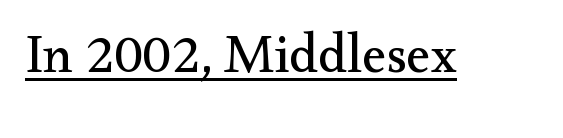
The face used here is proportionally spaced, like ordinary book or web type. No heavy texture on the line: the type isn't bold. These lines keep a tight, regular rhythm from letter to letter. Notice how the stems are strictly vertical — no italics here. The letters carry serifs — small finishing strokes at the ends of their stems.
